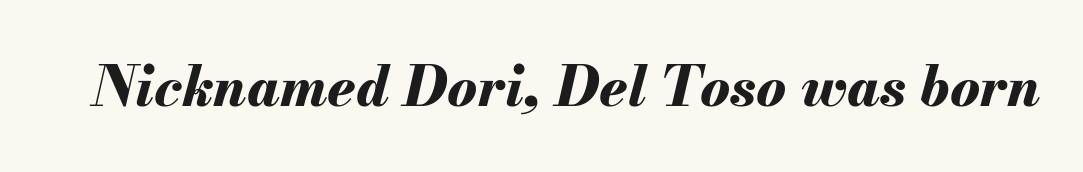
Here the glyphs are tracked normally, forming tight word shapes. Nobody drew a line under any word here. As a designer I'd log this as weight 700, bold. It's the slanting kind of type. The letters advance in unequal steps, a hallmark of proportional type.
